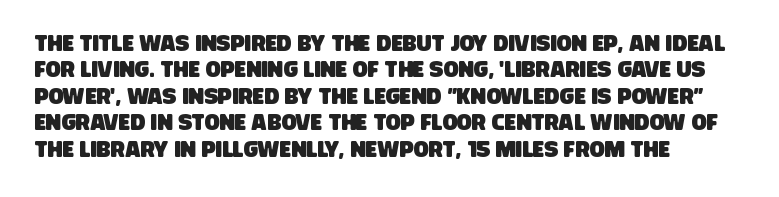
The image shows 22 px text type; set left-aligned, line spacing 1.2x, normal letter spacing, not underlined.
